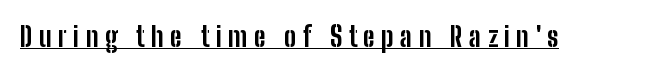
{"italic": "no", "bold": "yes", "underline": "yes", "letter_spacing": "wide", "letter_spacing_em": 0.24, "glyph_px": 27}
